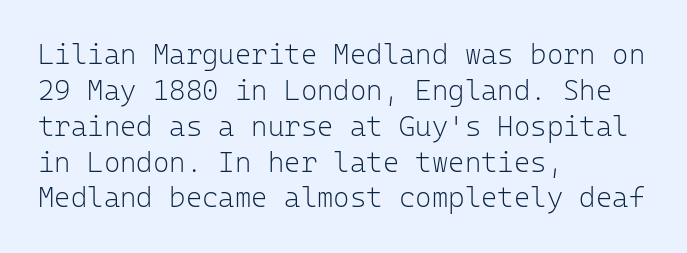
Q: Is the text bold? A: No.
Q: Is the text italic (slanted)? A: No, it is upright.
Q: Is the typeface a serif or a sans-serif typeface? A: Sans-serif.
Q: Is the text underlined? A: No.
Q: How is the paragraph aligned? A: Left-aligned.
Q: Is the spacing between letters normal or unusually wide? A: Normal.
Q: Is the spacing between lines tight, normal or loose? A: Normal.
Q: Width (condensed, normal, or wide)? A: Normal.
Q: Stroke contrast? A: Low.
Q: x-height? A: Medium.
Q: Monospaced? A: Yes.
